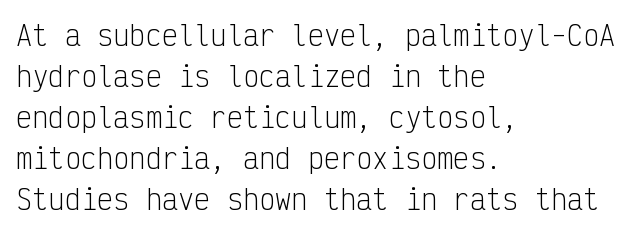
The image shows 27 px text type, upright; set left-aligned, normal line spacing (1.52x), normal letter spacing, not underlined.
